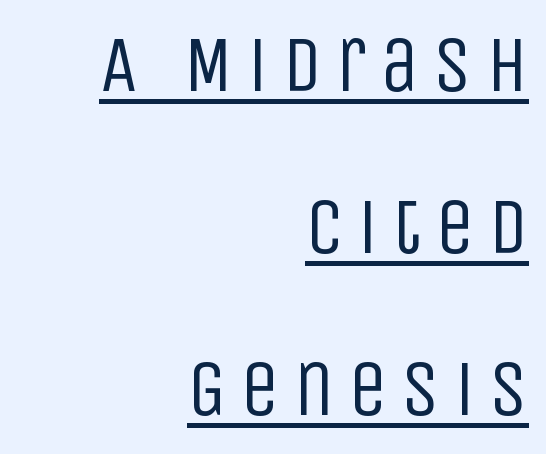
Q: Is the text bold? A: No.
Q: Is the text italic (slanted)? A: No, it is upright.
Q: Is the typeface a serif or a sans-serif typeface? A: Sans-serif.
Q: Is the text underlined? A: Yes.
Q: How is the paragraph aligned? A: Right-aligned.
Q: Is the spacing between lines tight, normal or loose? A: Loose.
Q: Width (condensed, normal, or wide)? A: Condensed.
Q: Stroke contrast? A: Low.
Q: x-height? A: Large.
Q: Monospaced? A: No.
